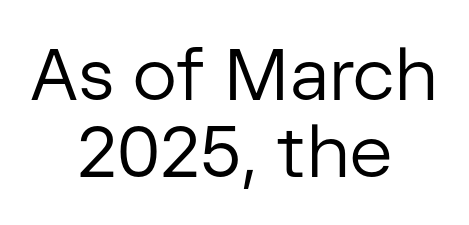
Each word holds together tightly as a unit, with standard inter-letter gaps. Proportional: the letters do not fall into vertical columns. Nope, no serifs anywhere on these letters. This sample trades vertical openness for compactness between lines. The characters are drawn with everyday or finer stroke widths. Nobody drew a line under any word here.
